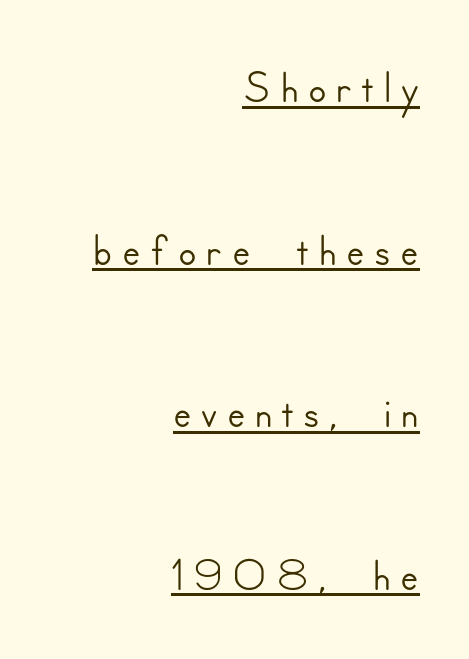
The image shows 68 px sans-serif type, upright; set right-aligned, loose line spacing (2.39x), underlined; low stroke contrast and a small x-height.
